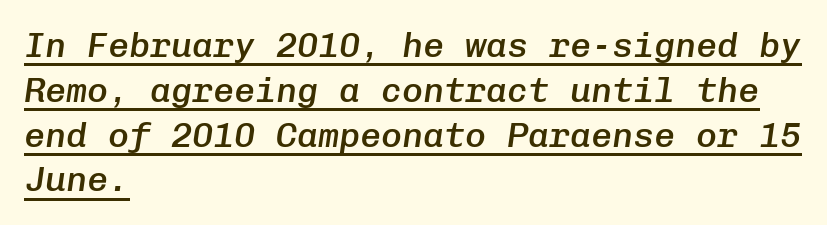
Q: Is the text bold? A: Semi-bold.
Q: Is the text italic (slanted)? A: Yes, it leans right by about 8 degrees.
Q: Is the text underlined? A: Yes.
Q: How is the paragraph aligned? A: Left-aligned.
Q: Is the spacing between letters normal or unusually wide? A: Normal.
Q: Is the spacing between lines tight, normal or loose? A: Normal.
Q: Width (condensed, normal, or wide)? A: Normal.
Q: Stroke contrast? A: Low.
Q: x-height? A: Medium.
Q: Monospaced? A: Yes.
